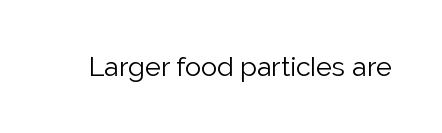
Q: Is the text bold? A: No.
Q: Is the text italic (slanted)? A: No, it is upright.
Q: Is the text underlined? A: No.
Q: Is the spacing between letters normal or unusually wide? A: Normal.
